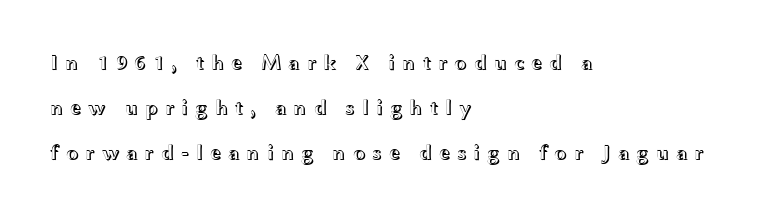
Q: Is the text italic (slanted)? A: No, it is upright.
Q: Is the text underlined? A: No.
Q: How is the paragraph aligned? A: Left-aligned.
Q: Is the spacing between letters normal or unusually wide? A: Unusually wide.
Q: Is the spacing between lines tight, normal or loose? A: Loose.
